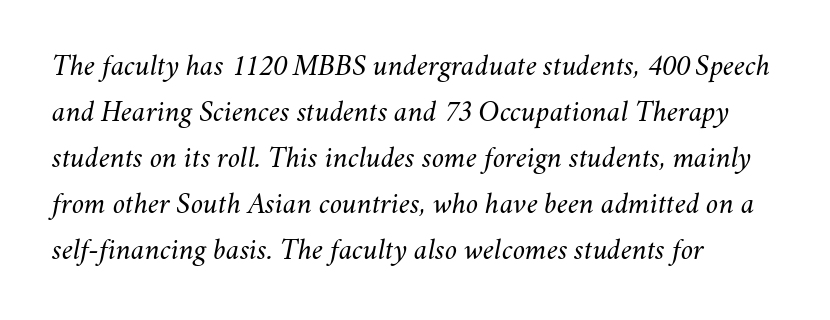
Q: Is the text bold? A: No.
Q: Is the text italic (slanted)? A: Yes, it leans right by about 11 degrees.
Q: Is the text underlined? A: No.
Q: How is the paragraph aligned? A: Left-aligned.
Q: Is the spacing between letters normal or unusually wide? A: Normal.
Q: Is the spacing between lines tight, normal or loose? A: Normal.
Q: Width (condensed, normal, or wide)? A: Normal.
Q: Stroke contrast? A: Medium.
Q: x-height? A: Small.
Q: Monospaced? A: No.
